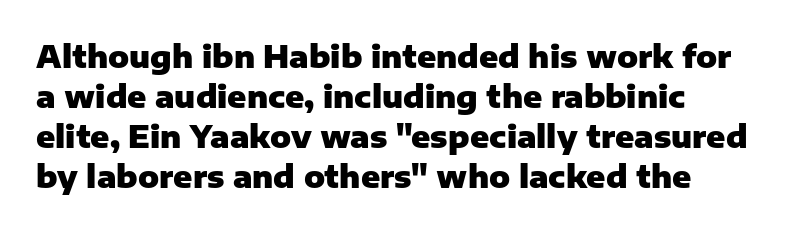
The image shows 31 px heavy sans-serif type, upright; set normal line spacing (1.29x), normal letter spacing, not underlined; low stroke contrast and a medium x-height.
